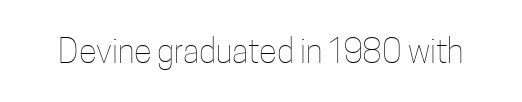
Is this a fixed-width face? No — the glyphs have proportional, varying widths. Upright lettering throughout. Is the type heavy? It reads as light-to-regular instead. Letter spacing: default. The space directly below the letters is spotless.
